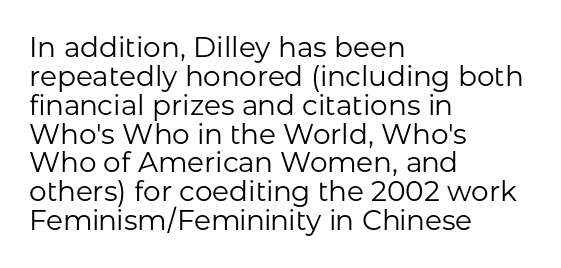
Q: Is the text bold? A: No.
Q: Is the text italic (slanted)? A: No, it is upright.
Q: Is the typeface a serif or a sans-serif typeface? A: Sans-serif.
Q: Is the text underlined? A: No.
Q: How is the paragraph aligned? A: Left-aligned.
Q: Is the spacing between letters normal or unusually wide? A: Normal.
Q: Is the spacing between lines tight, normal or loose? A: Tight.
Q: Width (condensed, normal, or wide)? A: Normal.
Q: Stroke contrast? A: Low.
Q: x-height? A: Medium.
Q: Monospaced? A: No.
